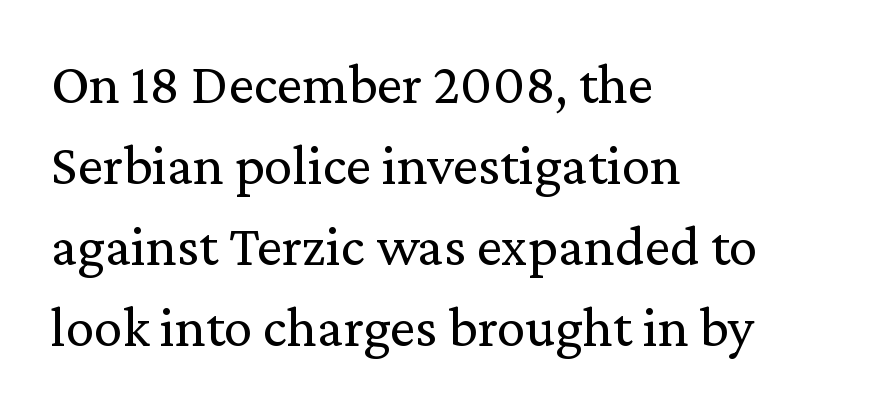
The image shows 57 px regular-weight serif type, upright; set left-aligned, normal line spacing (1.42x), normal letter spacing, not underlined; medium stroke contrast and a medium x-height.
